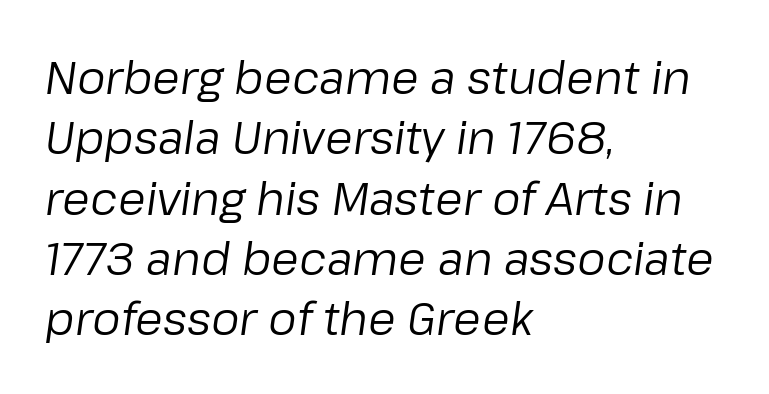
Q: Is the text bold? A: No.
Q: Is the text italic (slanted)? A: Yes, it leans right by about 8 degrees.
Q: Is the text underlined? A: No.
Q: How is the paragraph aligned? A: Left-aligned.
Q: Is the spacing between letters normal or unusually wide? A: Normal.
Q: Is the spacing between lines tight, normal or loose? A: Normal.
Q: Width (condensed, normal, or wide)? A: Normal.
Q: Stroke contrast? A: Low.
Q: x-height? A: Medium.
Q: Monospaced? A: No.
